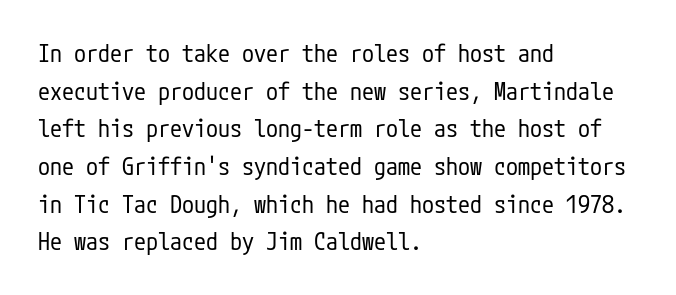
Q: Is the text bold? A: No.
Q: Is the text italic (slanted)? A: No, it is upright.
Q: Is the text underlined? A: No.
Q: How is the paragraph aligned? A: Left-aligned.
Q: Is the spacing between letters normal or unusually wide? A: Normal.
Q: Is the spacing between lines tight, normal or loose? A: Normal.
